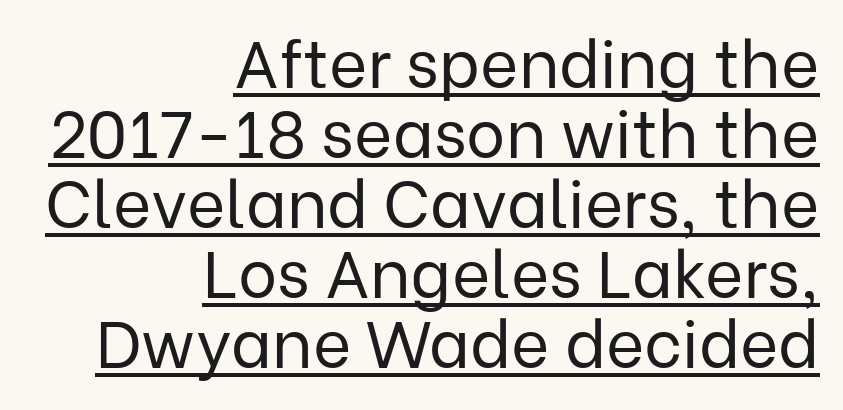
The image shows 66 px regular-weight sans-serif type, upright; set right-aligned, tight line spacing (1.06x), normal letter spacing, underlined; low stroke contrast and a medium x-height.
